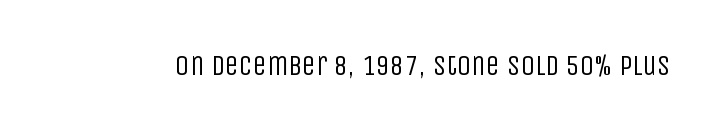
The image shows 28 px regular-weight, condensed sans-serif type, upright; set normal letter spacing, not underlined; low stroke contrast and a large x-height.
